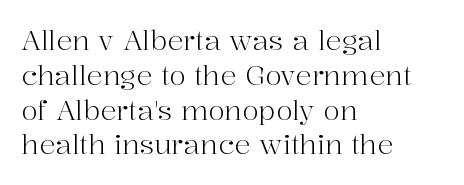
The image shows 27 px text type, upright; set left-aligned, normal line spacing (1.29x), normal letter spacing, not underlined.
